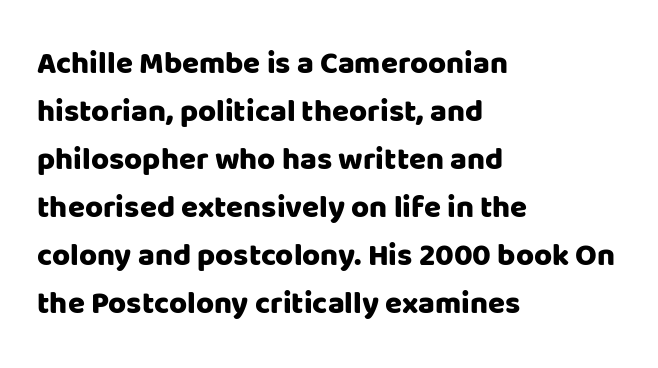
The image shows 31 px sans-serif type, upright; set left-aligned, normal line spacing (1.55x), normal letter spacing, not underlined; low stroke contrast and a large x-height.
